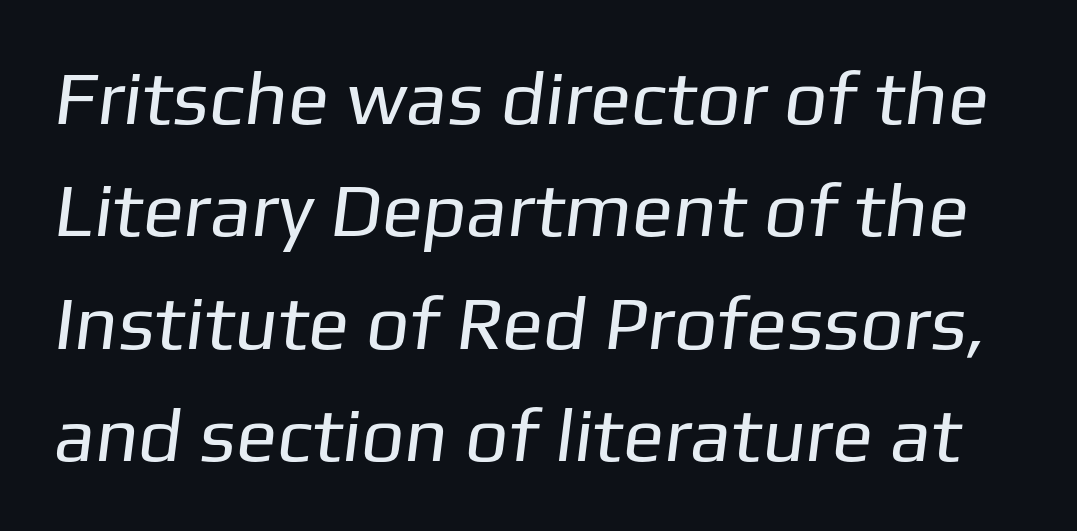
The image shows 76 px regular-weight sans-serif type; set normal line spacing (1.48x), normal letter spacing, not underlined; low stroke contrast and a medium x-height.
